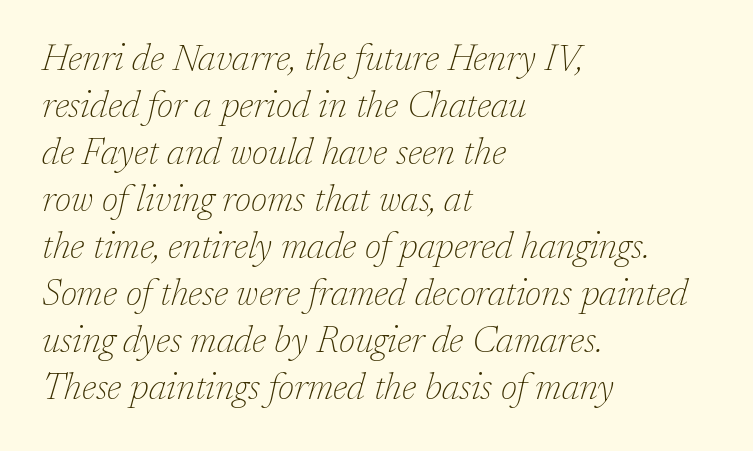
The image shows 37 px thin serif type, italic (leaning right); set left-aligned, normal line spacing (1.27x), normal letter spacing, not underlined; low stroke contrast and a medium x-height.
